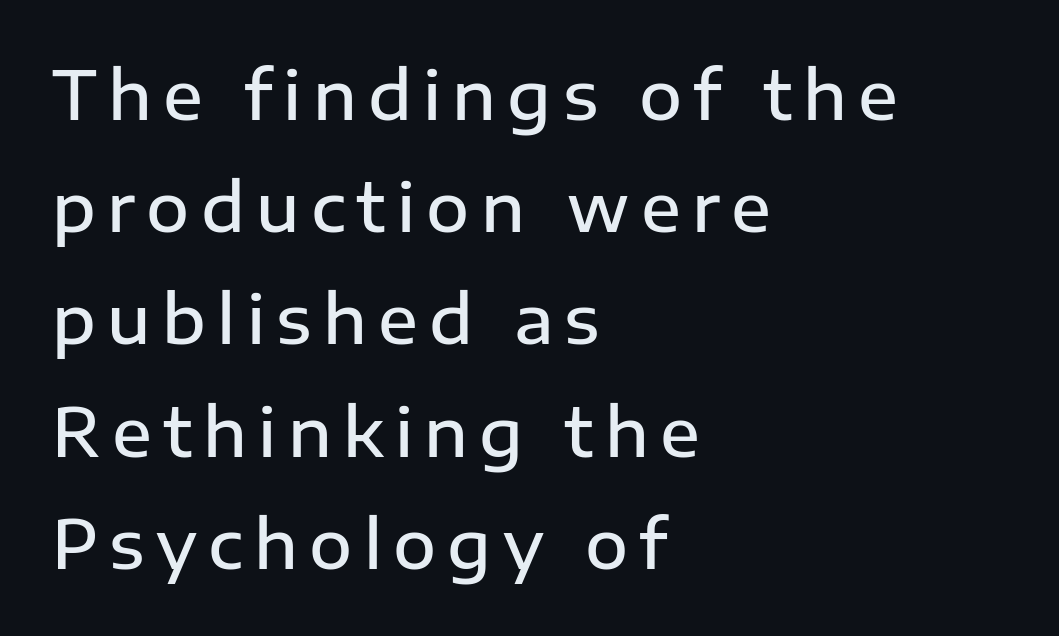
Q: Is the text bold? A: Semi-bold.
Q: Is the text italic (slanted)? A: No, it is upright.
Q: Is the typeface a serif or a sans-serif typeface? A: Sans-serif.
Q: Is the text underlined? A: No.
Q: How is the paragraph aligned? A: Left-aligned.
Q: Is the spacing between lines tight, normal or loose? A: Normal.
Q: Width (condensed, normal, or wide)? A: Normal.
Q: Stroke contrast? A: Low.
Q: x-height? A: Medium.
Q: Monospaced? A: No.
